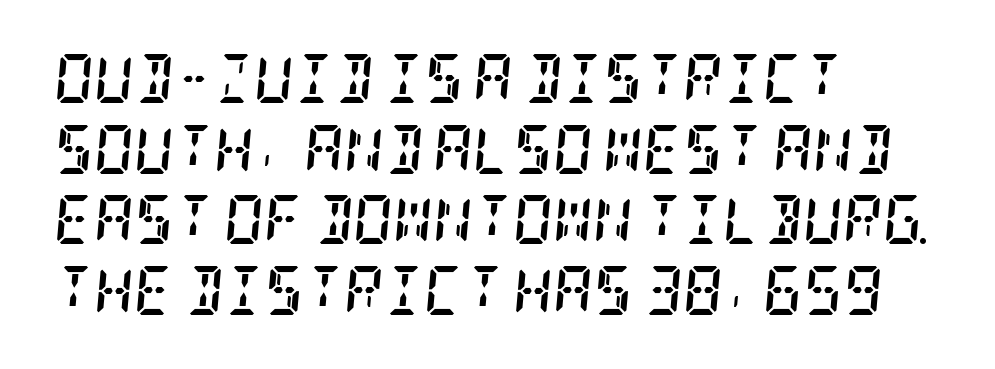
{"serif": "yes", "italic": "yes", "lean": "right", "slant_degrees": 5, "bold": "yes", "weight": "semibold", "width": "condensed", "stroke_contrast": "low", "x_height": "large", "underline": "no", "align": "left", "line_spacing": "normal", "line_spacing_ratio": 1.44, "letter_spacing": "normal", "letter_spacing_em": 0.0, "glyph_px": 49}
